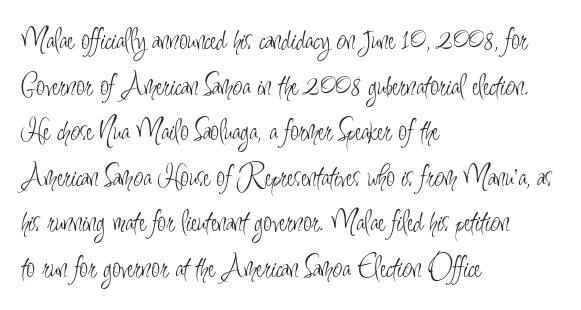
{"serif": "no", "bold": "no", "weight": "light", "width": "condensed", "stroke_contrast": "low", "x_height": "small", "monospaced": "no", "underline": "no", "align": "left", "line_spacing": "normal", "line_spacing_ratio": 1.47, "letter_spacing": "normal", "letter_spacing_em": 0.0, "glyph_px": 31}
